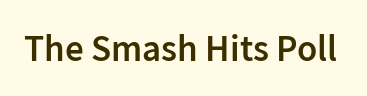
{"serif": "no", "italic": "no", "bold": "semi", "weight": "semibold", "width": "normal", "stroke_contrast": "low", "x_height": "medium", "monospaced": "no", "underline": "no", "letter_spacing": "normal", "letter_spacing_em": 0.0, "glyph_px": 37}
